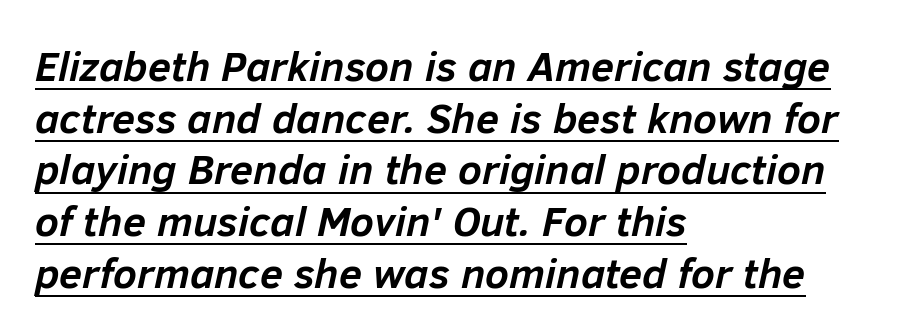
Q: Is the text bold? A: Yes.
Q: Is the text italic (slanted)? A: Yes, it leans right by about 12 degrees.
Q: Is the text underlined? A: Yes.
Q: How is the paragraph aligned? A: Left-aligned.
Q: Is the spacing between letters normal or unusually wide? A: Normal.
Q: Width (condensed, normal, or wide)? A: Normal.
Q: Stroke contrast? A: Low.
Q: x-height? A: Medium.
Q: Monospaced? A: No.
